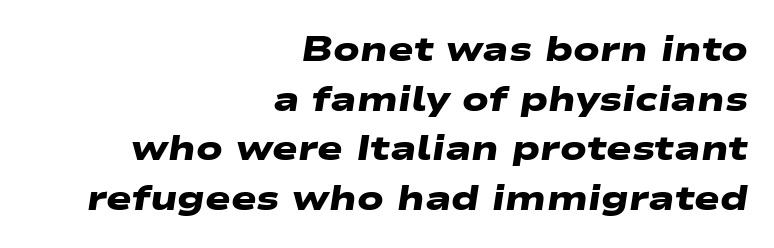
{"serif": "no", "bold": "yes", "weight": "heavy", "width": "wide", "stroke_contrast": "low", "x_height": "medium", "monospaced": "no", "underline": "no", "align": "right", "line_spacing": "normal", "line_spacing_ratio": 1.46, "letter_spacing": "normal", "letter_spacing_em": 0.0, "glyph_px": 34}
